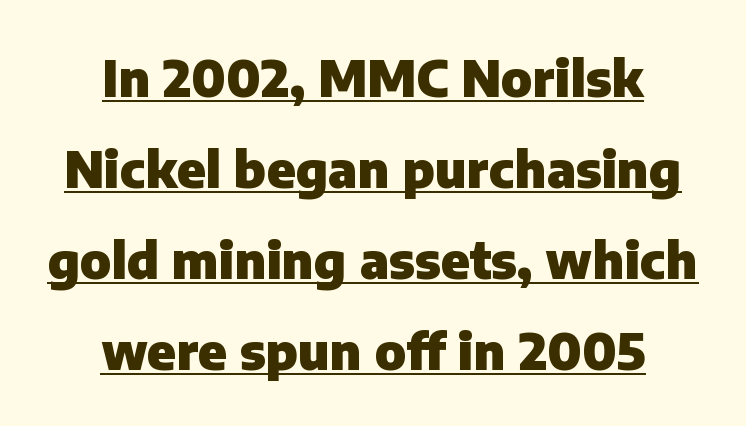
{"serif": "no", "italic": "no", "bold": "yes", "weight": "heavy", "width": "normal", "stroke_contrast": "low", "x_height": "medium", "monospaced": "no", "underline": "yes", "align": "center", "line_spacing_ratio": 1.82, "letter_spacing": "normal", "letter_spacing_em": 0.0, "glyph_px": 50}
